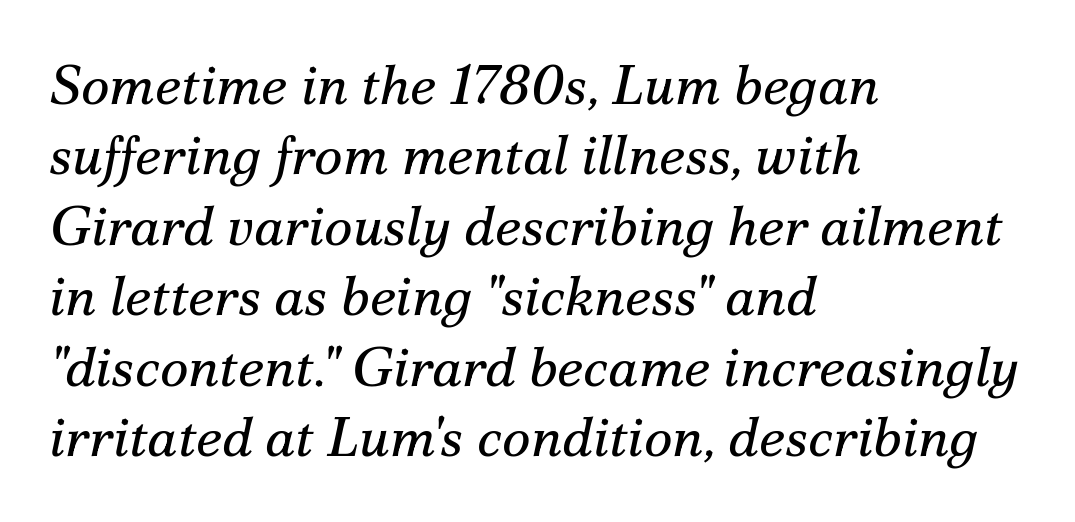
The image shows 55 px regular-weight serif type, italic (leaning right); set left-aligned, normal line spacing (1.28x), normal letter spacing, not underlined; medium stroke contrast and a small x-height.
